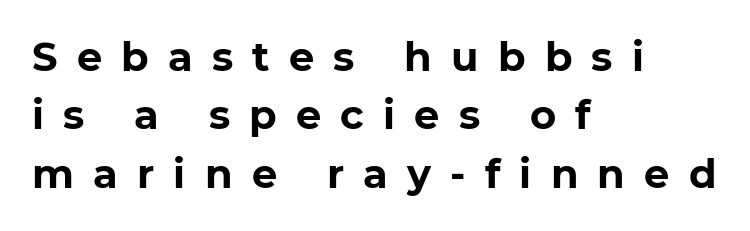
{"serif": "no", "bold": "yes", "weight": "bold", "width": "normal", "stroke_contrast": "low", "x_height": "medium", "monospaced": "no", "underline": "no", "align": "left", "line_spacing": "normal", "line_spacing_ratio": 1.46, "letter_spacing": "wide", "letter_spacing_em": 0.48, "glyph_px": 40}
